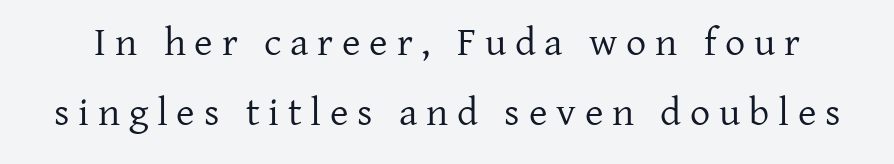
Q: Is the text bold? A: No.
Q: Is the text italic (slanted)? A: No, it is upright.
Q: Is the typeface a serif or a sans-serif typeface? A: Serif.
Q: Is the text underlined? A: No.
Q: Is the spacing between letters normal or unusually wide? A: Unusually wide.
Q: Width (condensed, normal, or wide)? A: Normal.
Q: Stroke contrast? A: Low.
Q: x-height? A: Medium.
Q: Monospaced? A: No.
